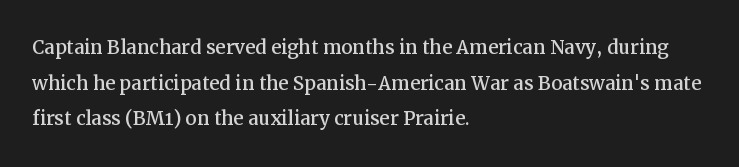
Glyph-to-glyph distance matches everyday printed text. The baseline area is clear. These lines are set flush left with a ragged right edge. Designer's note — italics off, roman on. The rendering uses a moderate line-height, typical for paragraphs.
